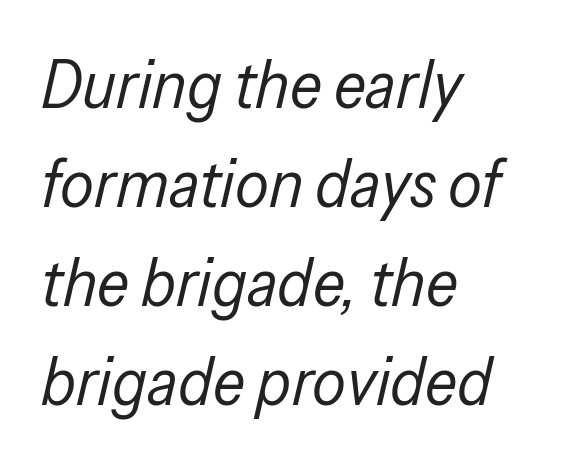
Q: Is the text bold? A: No.
Q: Is the text italic (slanted)? A: Yes, it leans right by about 13 degrees.
Q: Is the text underlined? A: No.
Q: How is the paragraph aligned? A: Left-aligned.
Q: Is the spacing between letters normal or unusually wide? A: Normal.
Q: Is the spacing between lines tight, normal or loose? A: Normal.
Q: Width (condensed, normal, or wide)? A: Condensed.
Q: Stroke contrast? A: Low.
Q: x-height? A: Medium.
Q: Monospaced? A: No.
